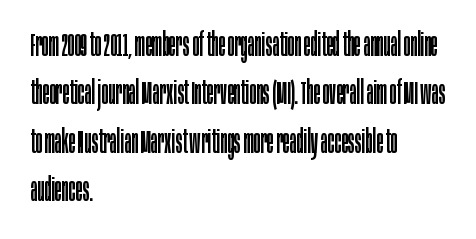
Q: Is the text bold? A: No.
Q: Is the text italic (slanted)? A: No, it is upright.
Q: Is the typeface a serif or a sans-serif typeface? A: Sans-serif.
Q: Is the text underlined? A: No.
Q: How is the paragraph aligned? A: Left-aligned.
Q: Is the spacing between letters normal or unusually wide? A: Normal.
Q: Is the spacing between lines tight, normal or loose? A: Normal.
Q: Width (condensed, normal, or wide)? A: Condensed.
Q: Stroke contrast? A: Low.
Q: x-height? A: Large.
Q: Monospaced? A: No.
